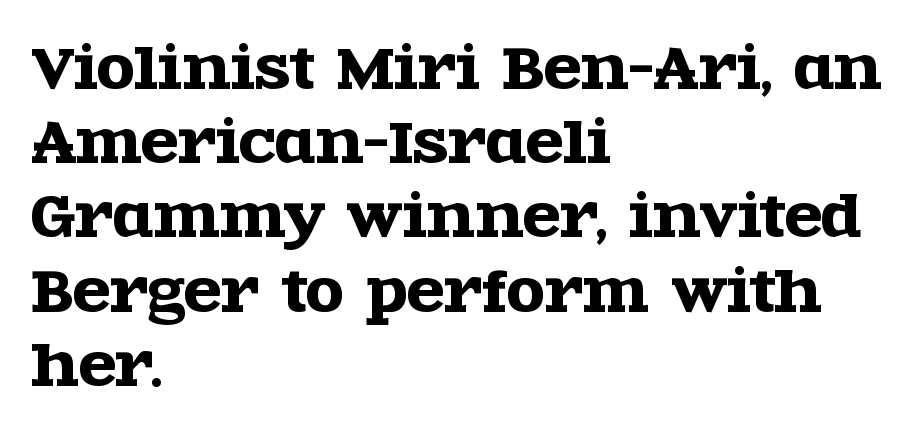
The font family rendered here belongs to the serif group. Vertically, the passage feels balanced, rows spaced as you'd expect. This rendering features lettering with no underline. You could not count columns in this text — the font is proportionally spaced.
